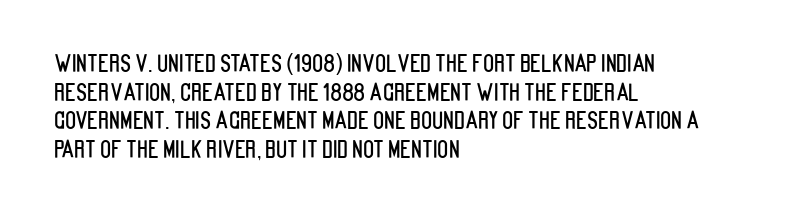
Each line starts at the same left margin while the right side varies. This sample uses plain, unmodified letter spacing. Only glyphs here, with clear space below each row. The letters stand upright; this is a roman face.
